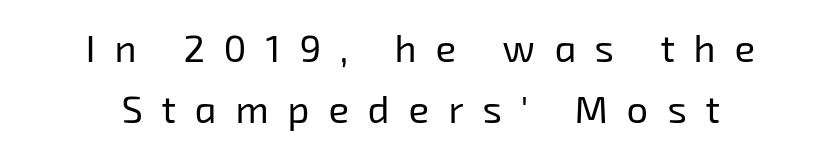
Q: Is the text bold? A: No.
Q: Is the typeface a serif or a sans-serif typeface? A: Sans-serif.
Q: Is the text underlined? A: No.
Q: How is the paragraph aligned? A: Centered.
Q: Is the spacing between letters normal or unusually wide? A: Unusually wide.
Q: Is the spacing between lines tight, normal or loose? A: Normal.
Q: Width (condensed, normal, or wide)? A: Normal.
Q: Stroke contrast? A: Low.
Q: x-height? A: Medium.
Q: Monospaced? A: No.
